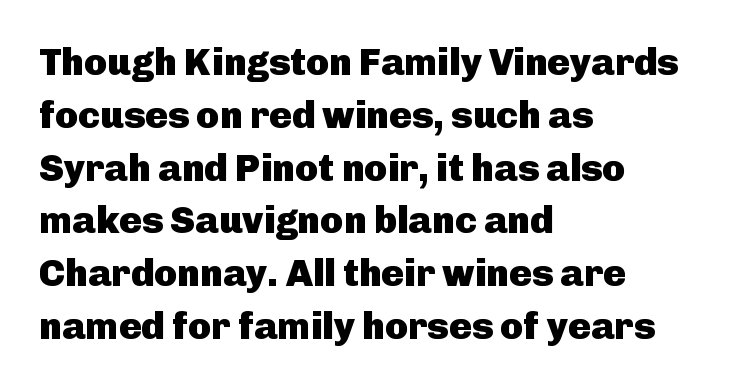
The image shows 38 px heavy sans-serif type, upright; set left-aligned, normal line spacing (1.39x), normal letter spacing, not underlined; low stroke contrast and a medium x-height.
